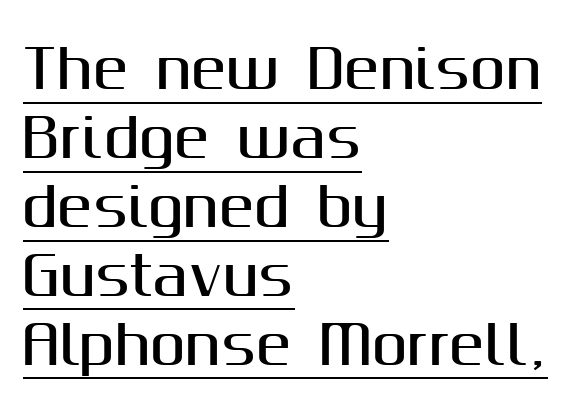
The image shows 53 px sans-serif type, upright; set left-aligned, normal line spacing (1.3x), normal letter spacing, underlined; medium stroke contrast and a medium x-height.
